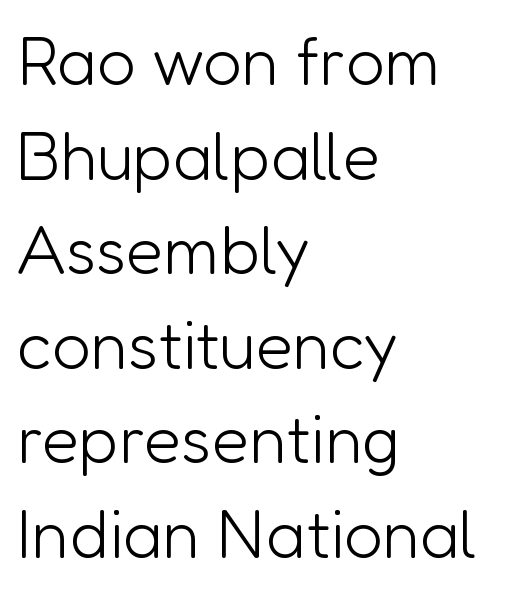
The text block is weighted toward the left margin, trailing off unevenly rightward. You could call the tracking neutral — neither tight nor loose. Characters remain perfectly vertical along every line. Evenly set lines give the paragraph a standard silhouette. This sample uses a sans-serif face. Type without underlining.
